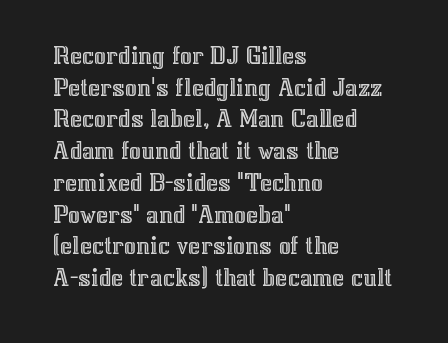
The image shows 26 px text type, upright; set left-aligned, line spacing 1.22x, normal letter spacing, not underlined.
